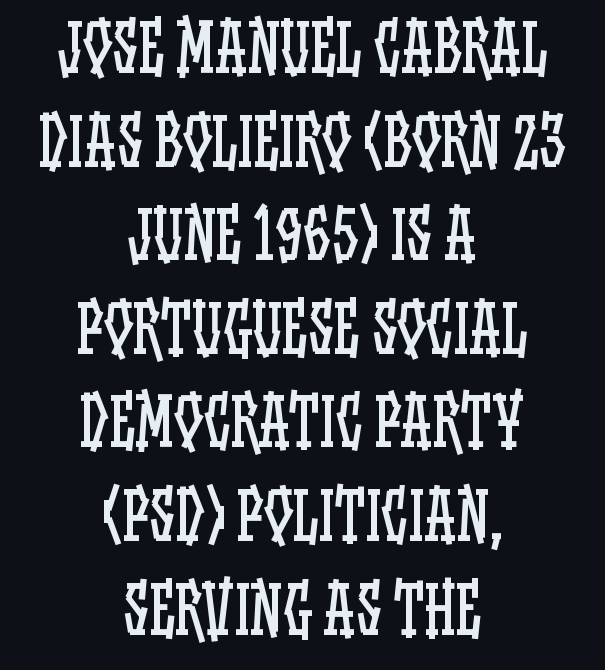
{"italic": "no", "bold": "no", "weight": "regular", "width": "condensed", "stroke_contrast": "low", "x_height": "large", "monospaced": "no", "underline": "no", "align": "center", "line_spacing": "normal", "line_spacing_ratio": 1.44, "letter_spacing": "normal", "letter_spacing_em": 0.0, "glyph_px": 65}
